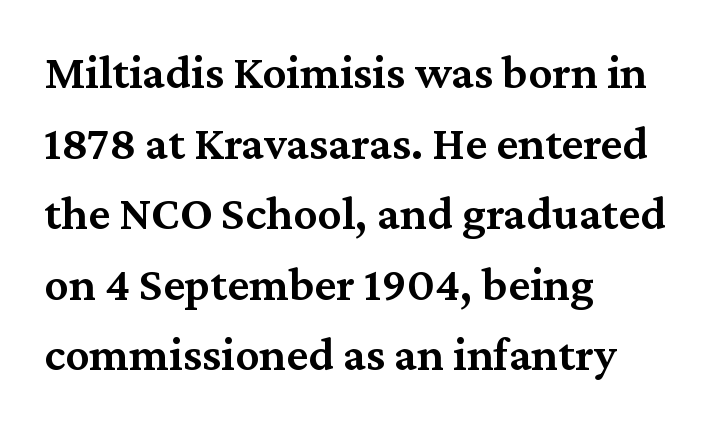
{"serif": "yes", "italic": "no", "bold": "semi", "weight": "semibold", "width": "normal", "stroke_contrast": "medium", "x_height": "medium", "monospaced": "no", "underline": "no", "align": "left", "line_spacing": "normal", "line_spacing_ratio": 1.47, "letter_spacing": "normal", "letter_spacing_em": 0.0, "glyph_px": 48}
